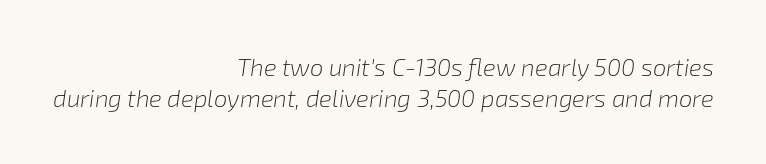
Q: Is the text bold? A: No.
Q: Is the text italic (slanted)? A: Yes, it leans right by about 8 degrees.
Q: Is the text underlined? A: No.
Q: How is the paragraph aligned? A: Right-aligned.
Q: Is the spacing between letters normal or unusually wide? A: Normal.
Q: Is the spacing between lines tight, normal or loose? A: Normal.
